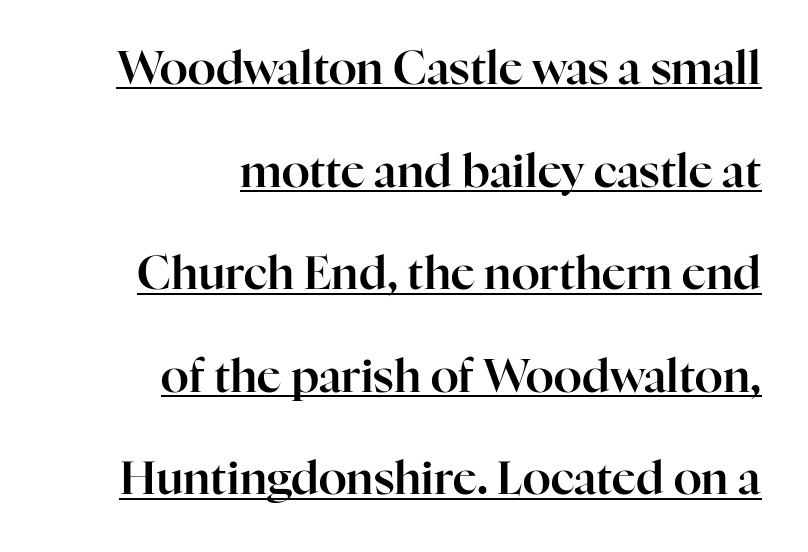
Q: Is the text italic (slanted)? A: No, it is upright.
Q: Is the typeface a serif or a sans-serif typeface? A: Serif.
Q: Is the text underlined? A: Yes.
Q: How is the paragraph aligned? A: Right-aligned.
Q: Is the spacing between letters normal or unusually wide? A: Normal.
Q: Is the spacing between lines tight, normal or loose? A: Loose.
Q: Width (condensed, normal, or wide)? A: Normal.
Q: Stroke contrast? A: High.
Q: x-height? A: Medium.
Q: Monospaced? A: No.
